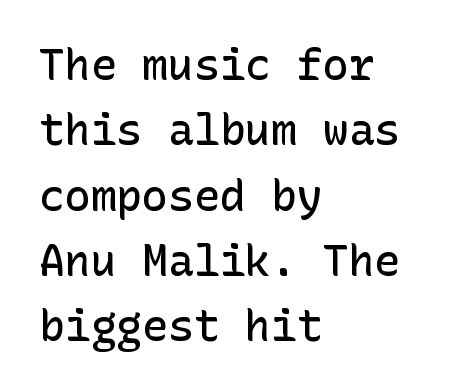
Words float on clear page, feet unadorned. The rendering shows plain stroke endings on the letterforms — a sans-serif design. This rendering leaves character spacing at its baseline value. Line beginnings align vertically; line endings do not. Typographic density is moderately raised because the face is semibold. The lettering holds an erect, upright posture throughout.
